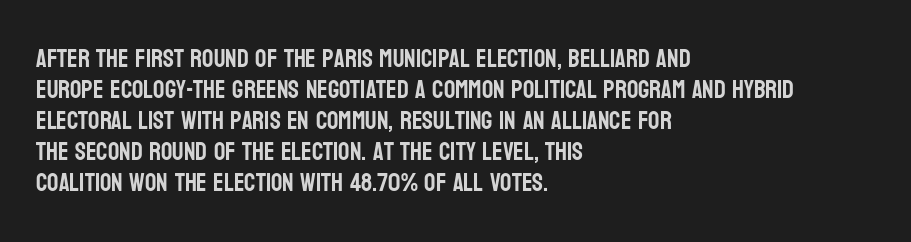
Clear beneath every line of the passage. Is the block centered? No — it sits flush against the left margin. Observe the ordinary spacing: letters are neighbours, not strangers. The letters stand upright; this is a roman face.
